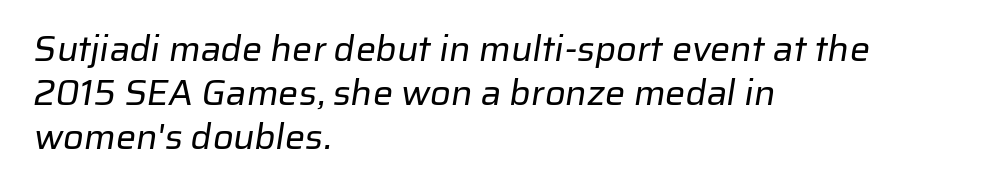
Q: Is the text bold? A: No.
Q: Is the typeface a serif or a sans-serif typeface? A: Sans-serif.
Q: Is the text underlined? A: No.
Q: How is the paragraph aligned? A: Left-aligned.
Q: Is the spacing between letters normal or unusually wide? A: Normal.
Q: Width (condensed, normal, or wide)? A: Normal.
Q: Stroke contrast? A: Low.
Q: x-height? A: Medium.
Q: Monospaced? A: No.
